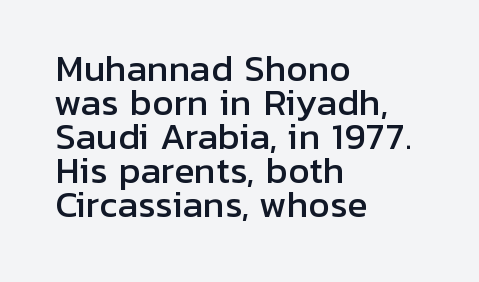
The font's upright variant was chosen for this text. Each line starts at the same left margin while the right side varies. The face used here is proportionally spaced, like ordinary book or web type. The passage shown is typeset with a sans-serif family. Letter spacing: default.
